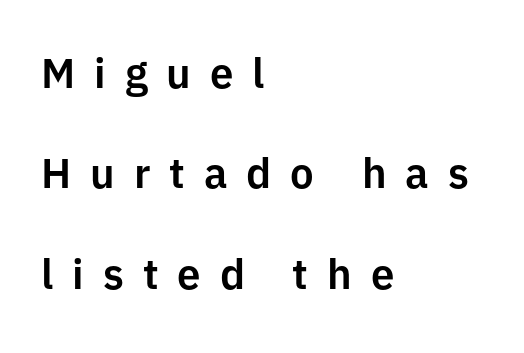
To sum up the face: it is a sans, with no serifs. You could not count columns in this text — the font is proportionally spaced. Honestly, there is no underline to notice here at all. Tall strokes in this sample are plumb rather than angled. This block would shrink considerably if given ordinary leading; it's expanded now.
